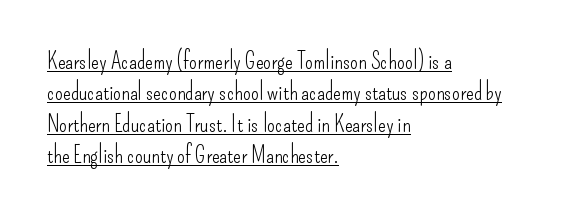
{"italic": "no", "bold": "no", "underline": "yes", "align": "left", "line_spacing": "normal", "line_spacing_ratio": 1.36, "letter_spacing": "normal", "letter_spacing_em": 0.0, "glyph_px": 23}
